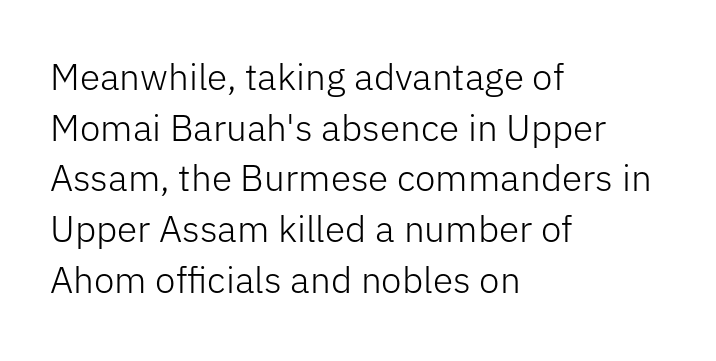
{"serif": "no", "italic": "no", "bold": "no", "weight": "light", "width": "normal", "stroke_contrast": "low", "x_height": "medium", "monospaced": "no", "underline": "no", "align": "left", "line_spacing": "normal", "line_spacing_ratio": 1.37, "letter_spacing": "normal", "letter_spacing_em": 0.0, "glyph_px": 37}
